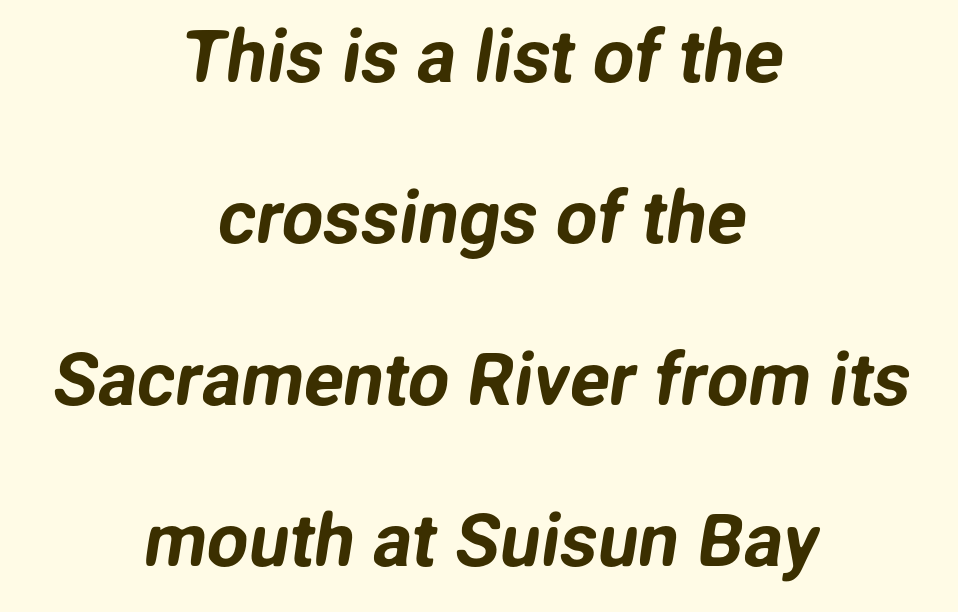
Q: Is the typeface a serif or a sans-serif typeface? A: Sans-serif.
Q: Is the text underlined? A: No.
Q: How is the paragraph aligned? A: Centered.
Q: Is the spacing between letters normal or unusually wide? A: Normal.
Q: Is the spacing between lines tight, normal or loose? A: Loose.
Q: Width (condensed, normal, or wide)? A: Normal.
Q: Stroke contrast? A: Low.
Q: x-height? A: Medium.
Q: Monospaced? A: No.
